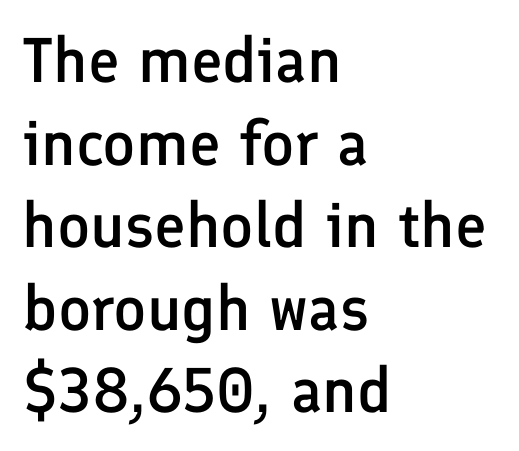
{"serif": "no", "italic": "no", "bold": "semi", "weight": "semibold", "width": "normal", "stroke_contrast": "low", "x_height": "medium", "monospaced": "no", "underline": "no", "align": "left", "line_spacing": "normal", "line_spacing_ratio": 1.31, "letter_spacing": "normal", "letter_spacing_em": 0.0, "glyph_px": 63}
